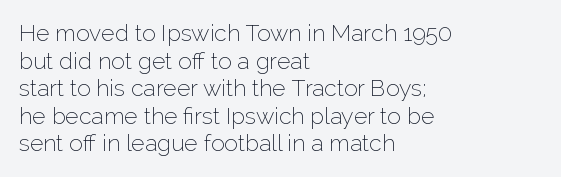
Q: Is the text bold? A: No.
Q: Is the text italic (slanted)? A: No, it is upright.
Q: Is the text underlined? A: No.
Q: How is the paragraph aligned? A: Left-aligned.
Q: Is the spacing between letters normal or unusually wide? A: Normal.
